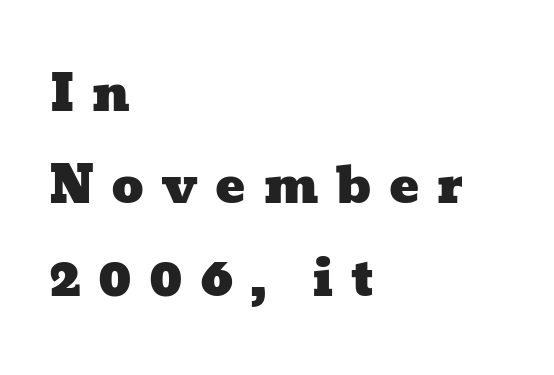
The image shows 50 px wide type; set left-aligned, line spacing 1.85x, unusually wide letter spacing (+0.34 em), not underlined; low stroke contrast and a medium x-height.
